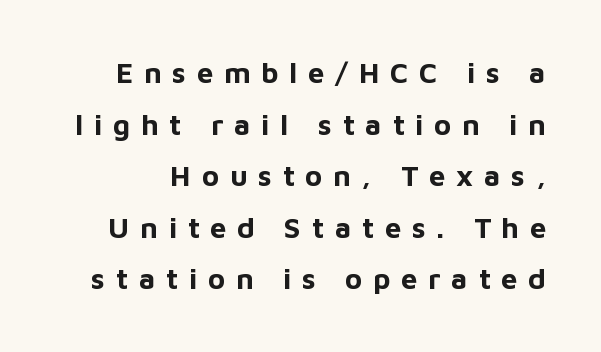
The glyphs have the mass of a bold cut. This is roman type, the default non-slanted kind. Nothing sits at the stroke ends, so this counts as sans-serif. Anything drawn beneath the words? Only blank space. This sample uses expanded letter spacing, leaving extra air between glyphs. Proportional: the letters do not fall into vertical columns.
